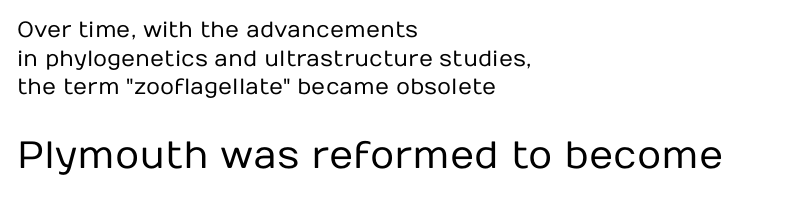
Q: Is the text bold? A: No.
Q: Is the text italic (slanted)? A: No, it is upright.
Q: Is the typeface a serif or a sans-serif typeface? A: Sans-serif.
Q: Is the text underlined? A: No.
Q: How is the paragraph aligned? A: Left-aligned.
Q: Is the spacing between letters normal or unusually wide? A: Normal.
Q: Is the spacing between lines tight, normal or loose? A: Normal.
Q: Which block of text is set in a larger size, the first (top) or the second (bottom)? A: The second (bottom) one.
Q: Width (condensed, normal, or wide)? A: Normal.
Q: Stroke contrast? A: Low.
Q: x-height? A: Medium.
Q: Monospaced? A: No.
